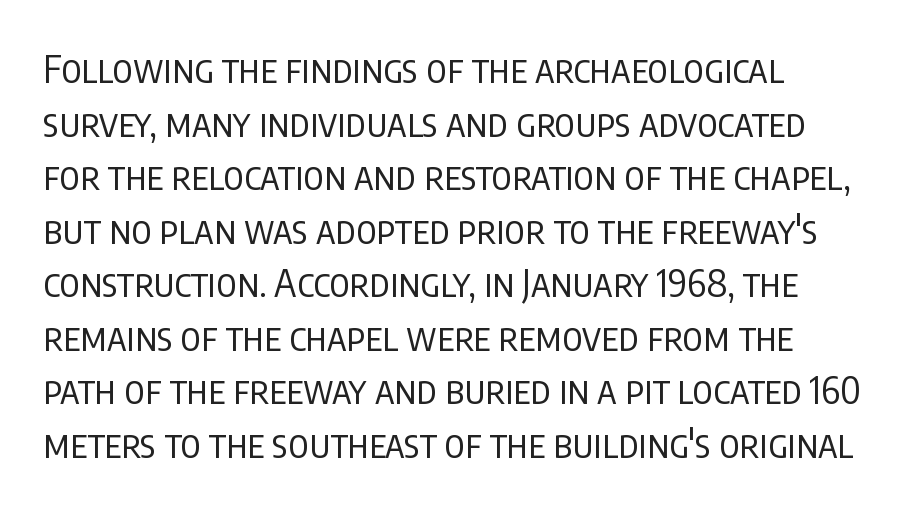
Q: Is the text bold? A: No.
Q: Is the text italic (slanted)? A: No, it is upright.
Q: Is the typeface a serif or a sans-serif typeface? A: Sans-serif.
Q: Is the text underlined? A: No.
Q: Is the spacing between letters normal or unusually wide? A: Normal.
Q: Is the spacing between lines tight, normal or loose? A: Normal.
Q: Width (condensed, normal, or wide)? A: Condensed.
Q: Stroke contrast? A: Low.
Q: x-height? A: Large.
Q: Monospaced? A: No.
